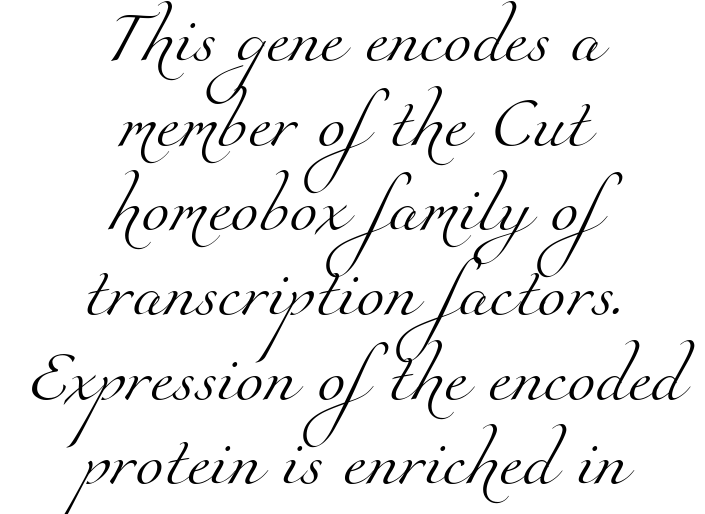
What's the leading like? Ordinary, nothing unusual. Ink coverage per letter is moderate at most. Do the characters align in a grid? No, the font is proportional. This sample uses a serif face. Descenders hang freely into open space. No extra tracking has been applied to these lines.
